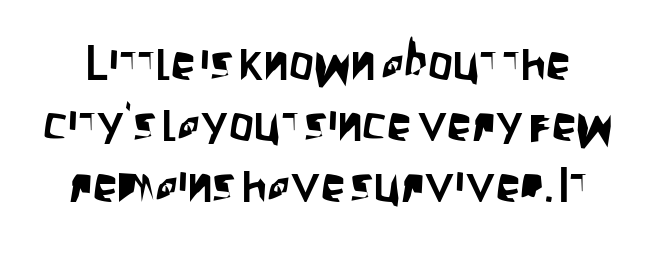
{"serif": "no", "italic": "no", "width": "condensed", "stroke_contrast": "low", "x_height": "large", "monospaced": "no", "underline": "no", "line_spacing": "normal", "line_spacing_ratio": 1.25, "letter_spacing": "normal", "letter_spacing_em": 0.0, "glyph_px": 49}
